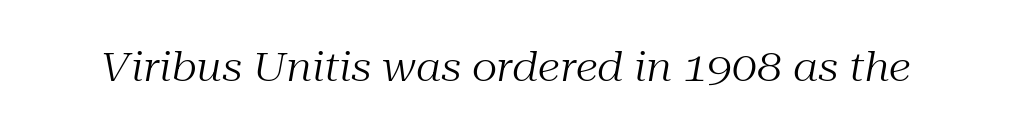
{"serif": "yes", "italic": "yes", "lean": "right", "slant_degrees": 10, "bold": "no", "weight": "regular", "width": "normal", "stroke_contrast": "medium", "x_height": "medium", "monospaced": "no", "underline": "no", "letter_spacing": "normal", "letter_spacing_em": 0.0, "glyph_px": 40}
